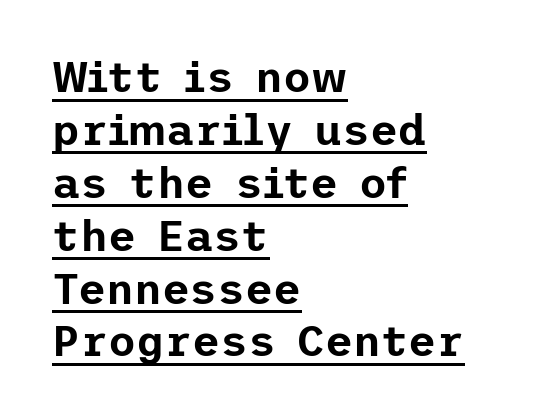
Which margin do the lines hug? The left one — the right edge is uneven. In designer terms, the underline attribute is active on this setting. Quick note: not italic, upright. Regarding serifs, this sample does without them. The passage shown has conventional tracking throughout.
